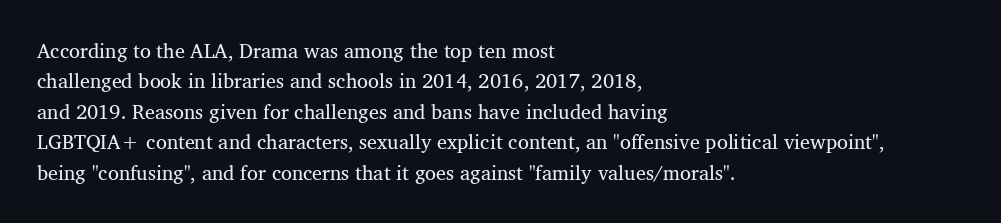
Characters follow at the spacing the type designer built in. The line-height multiplier appears to be the usual default. Just letters on the line, the space beneath them empty. It's the straight-up-and-down kind of type. Each line starts at the same left margin while the right side varies.
